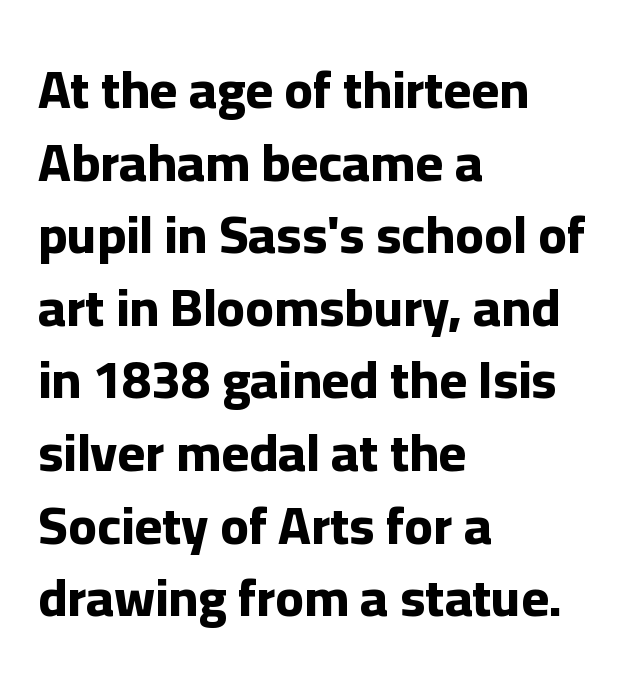
Q: Is the text bold? A: Yes.
Q: Is the text italic (slanted)? A: No, it is upright.
Q: Is the typeface a serif or a sans-serif typeface? A: Sans-serif.
Q: Is the text underlined? A: No.
Q: How is the paragraph aligned? A: Left-aligned.
Q: Is the spacing between letters normal or unusually wide? A: Normal.
Q: Is the spacing between lines tight, normal or loose? A: Normal.
Q: Width (condensed, normal, or wide)? A: Normal.
Q: Stroke contrast? A: Low.
Q: x-height? A: Medium.
Q: Monospaced? A: No.
